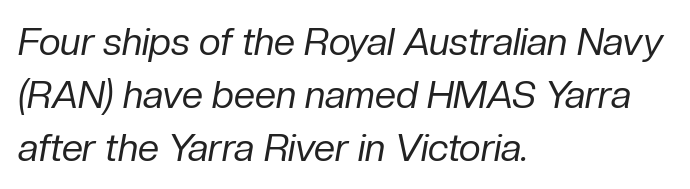
{"italic": "yes", "lean": "right", "slant_degrees": 10, "bold": "no", "weight": "regular", "width": "normal", "stroke_contrast": "low", "x_height": "medium", "monospaced": "no", "underline": "no", "align": "left", "line_spacing": "normal", "line_spacing_ratio": 1.39, "letter_spacing": "normal", "letter_spacing_em": 0.0, "glyph_px": 38}
